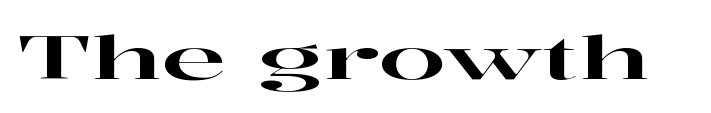
{"serif": "yes", "italic": "no", "width": "wide", "stroke_contrast": "high", "x_height": "medium", "monospaced": "no", "underline": "no", "letter_spacing": "normal", "letter_spacing_em": 0.0, "glyph_px": 60}
